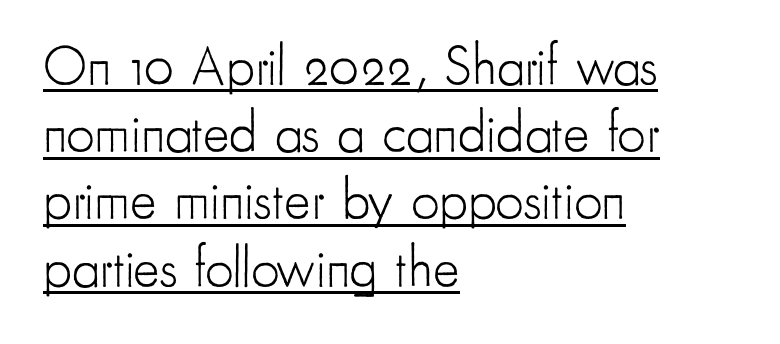
{"serif": "no", "italic": "no", "bold": "no", "weight": "light", "width": "condensed", "stroke_contrast": "low", "x_height": "small", "monospaced": "no", "underline": "yes", "align": "left", "line_spacing_ratio": 1.2, "letter_spacing": "normal", "letter_spacing_em": 0.0, "glyph_px": 56}
